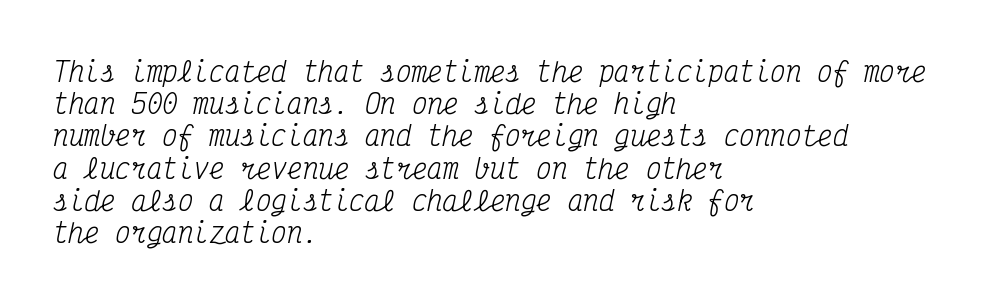
{"italic": "yes", "lean": "right", "slant_degrees": 12, "bold": "no", "underline": "no", "align": "left", "line_spacing_ratio": 1.24, "letter_spacing": "normal", "letter_spacing_em": 0.0, "glyph_px": 26}
